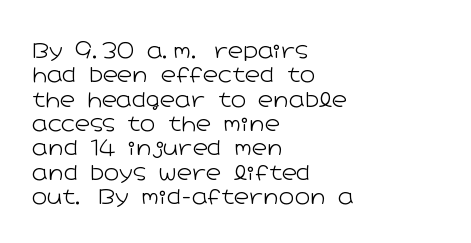
{"italic": "no", "bold": "no", "underline": "no", "align": "left", "line_spacing_ratio": 1.16, "letter_spacing": "normal", "letter_spacing_em": 0.0, "glyph_px": 21}
